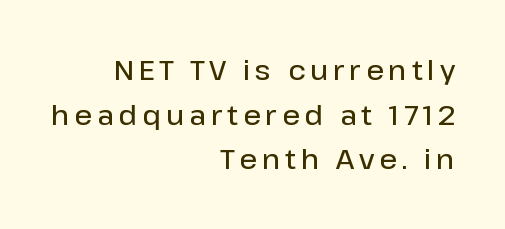
Character widths vary here, with narrow letters taking less room than wide ones. The text block is weighted toward the right margin, trailing off unevenly leftward. Clear beneath every line of the passage. Every character sits straight up, as roman type does. What's the leading like? Ordinary, nothing unusual. A typesetter would label this face a sans.
